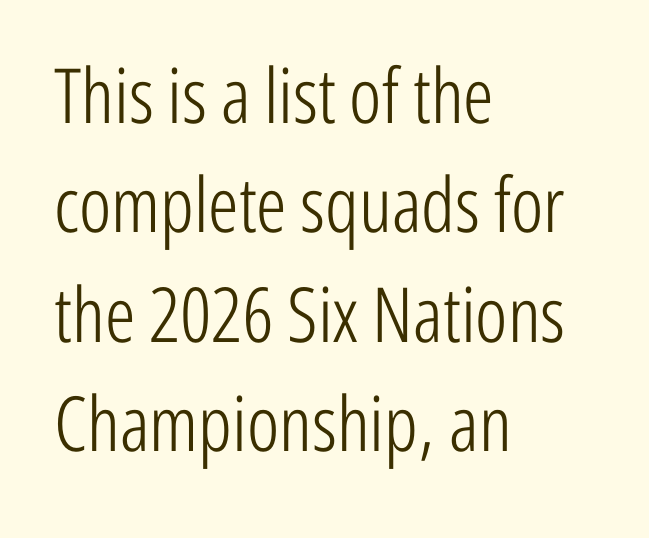
The image shows 76 px light, condensed sans-serif type, upright; set left-aligned, normal line spacing (1.44x), normal letter spacing, not underlined; low stroke contrast and a medium x-height.
